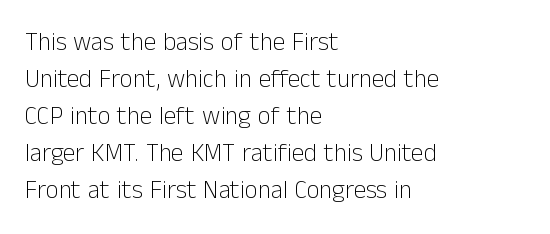
Q: Is the text bold? A: No.
Q: Is the text italic (slanted)? A: No, it is upright.
Q: Is the text underlined? A: No.
Q: How is the paragraph aligned? A: Left-aligned.
Q: Is the spacing between letters normal or unusually wide? A: Normal.
Q: Is the spacing between lines tight, normal or loose? A: Normal.
